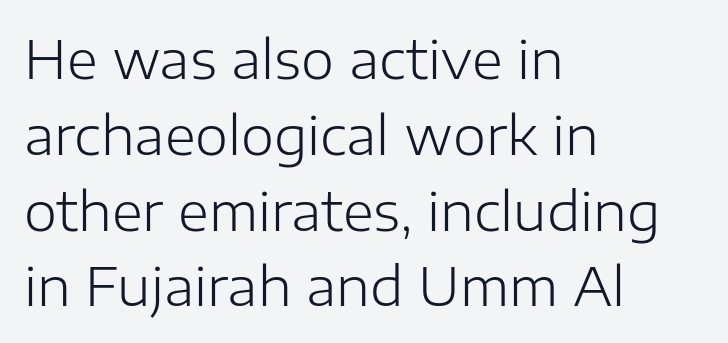
Q: Is the text bold? A: No.
Q: Is the text italic (slanted)? A: No, it is upright.
Q: Is the typeface a serif or a sans-serif typeface? A: Sans-serif.
Q: Is the text underlined? A: No.
Q: How is the paragraph aligned? A: Left-aligned.
Q: Is the spacing between letters normal or unusually wide? A: Normal.
Q: Is the spacing between lines tight, normal or loose? A: Normal.
Q: Width (condensed, normal, or wide)? A: Normal.
Q: Stroke contrast? A: Low.
Q: x-height? A: Medium.
Q: Monospaced? A: No.
